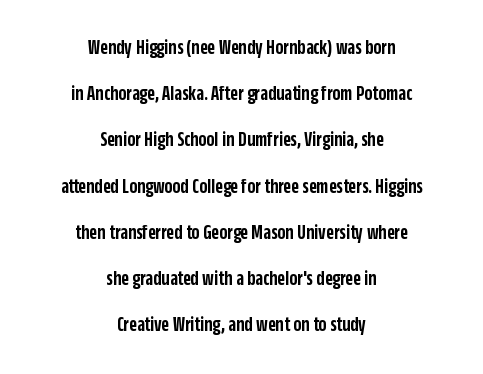
The image shows 21 px text type, upright; set centered, loose line spacing (2.2x), normal letter spacing, not underlined.
